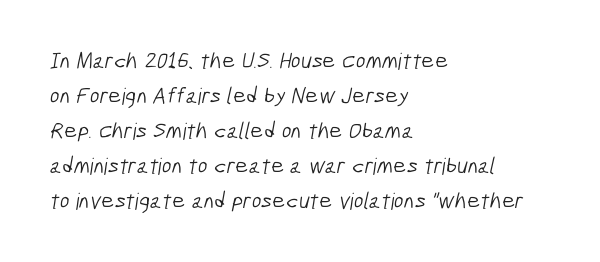
{"bold": "no", "underline": "no", "align": "left", "line_spacing": "normal", "line_spacing_ratio": 1.52, "letter_spacing": "normal", "letter_spacing_em": 0.0, "glyph_px": 23}
